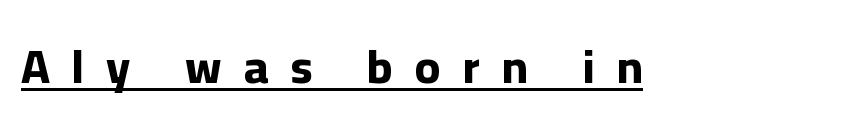
The image shows 47 px bold sans-serif type, upright; set unusually wide letter spacing (+0.47 em), underlined; low stroke contrast and a medium x-height.
